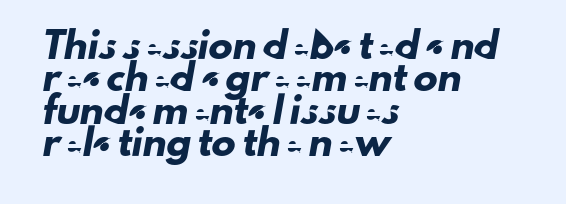
{"underline": "no", "align": "left", "line_spacing": "normal", "line_spacing_ratio": 1.35, "letter_spacing": "normal", "letter_spacing_em": 0.0, "glyph_px": 24}
